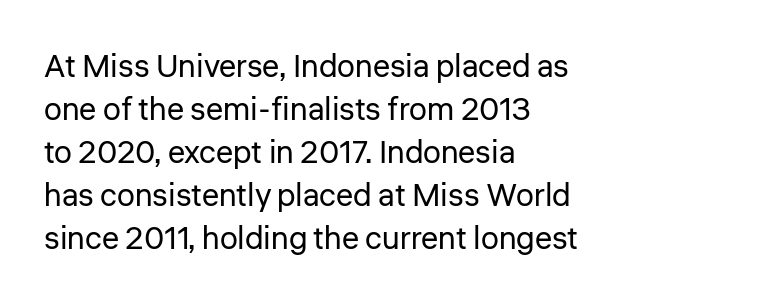
Q: Is the text bold? A: No.
Q: Is the text italic (slanted)? A: No, it is upright.
Q: Is the typeface a serif or a sans-serif typeface? A: Sans-serif.
Q: Is the text underlined? A: No.
Q: How is the paragraph aligned? A: Left-aligned.
Q: Is the spacing between letters normal or unusually wide? A: Normal.
Q: Is the spacing between lines tight, normal or loose? A: Normal.
Q: Width (condensed, normal, or wide)? A: Normal.
Q: Stroke contrast? A: Low.
Q: x-height? A: Medium.
Q: Monospaced? A: No.
